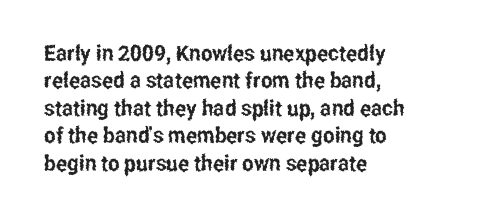
Letter spacing: default. Words float on clear page, feet unadorned. Every stem runs plumb, perpendicular to the baseline. Is there much room between lines? A standard amount, neither cramped nor airy. Reading down the block, your eye returns to a fixed left position each line.
